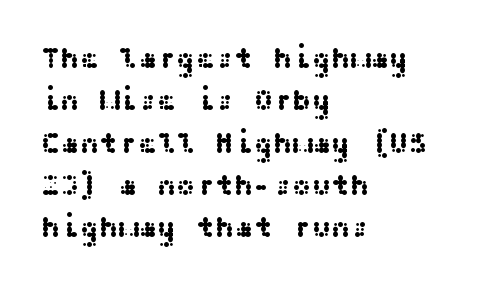
Q: Is the text italic (slanted)? A: No, it is upright.
Q: Is the typeface a serif or a sans-serif typeface? A: Sans-serif.
Q: Is the text underlined? A: No.
Q: How is the paragraph aligned? A: Left-aligned.
Q: Is the spacing between letters normal or unusually wide? A: Normal.
Q: Is the spacing between lines tight, normal or loose? A: Normal.
Q: Width (condensed, normal, or wide)? A: Wide.
Q: Stroke contrast? A: Medium.
Q: x-height? A: Medium.
